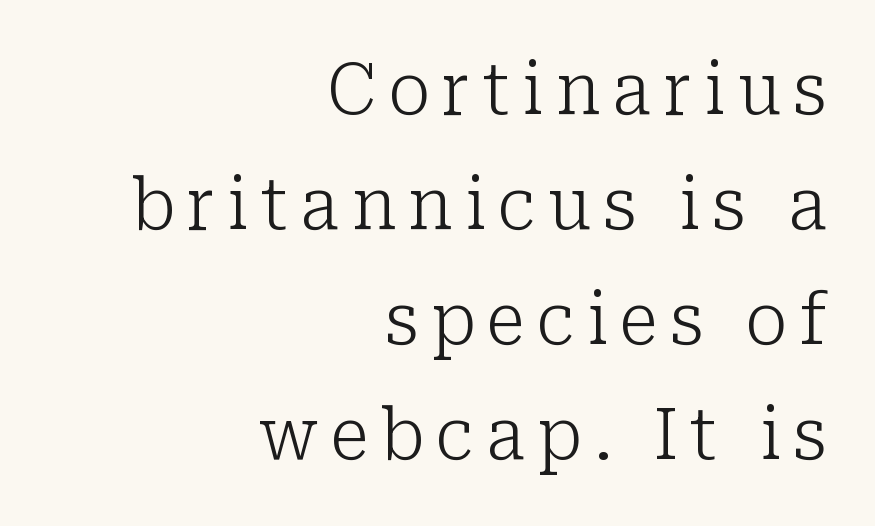
Q: Is the text bold? A: No.
Q: Is the text italic (slanted)? A: No, it is upright.
Q: Is the typeface a serif or a sans-serif typeface? A: Serif.
Q: Is the text underlined? A: No.
Q: How is the paragraph aligned? A: Right-aligned.
Q: Is the spacing between lines tight, normal or loose? A: Normal.
Q: Width (condensed, normal, or wide)? A: Normal.
Q: Stroke contrast? A: Low.
Q: x-height? A: Medium.
Q: Monospaced? A: No.
